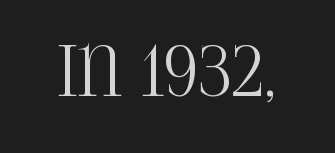
{"serif": "yes", "italic": "no", "width": "condensed", "stroke_contrast": "high", "x_height": "large", "monospaced": "no", "underline": "no", "letter_spacing": "normal", "letter_spacing_em": 0.0, "glyph_px": 70}
